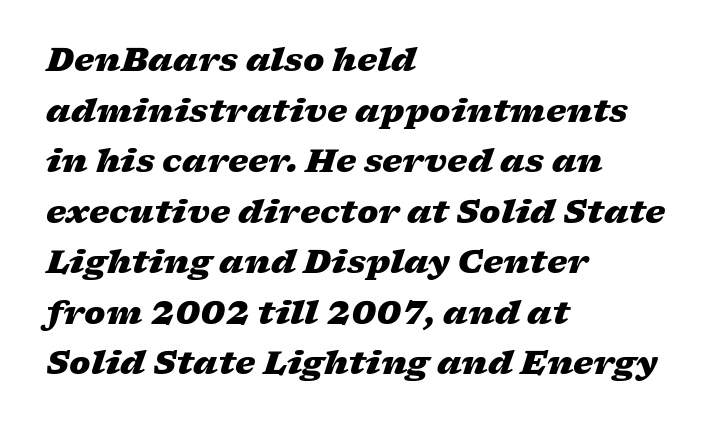
The image shows 32 px heavy, wide type, italic (leaning right); set left-aligned, normal line spacing (1.58x), normal letter spacing, not underlined; low stroke contrast and a medium x-height.
